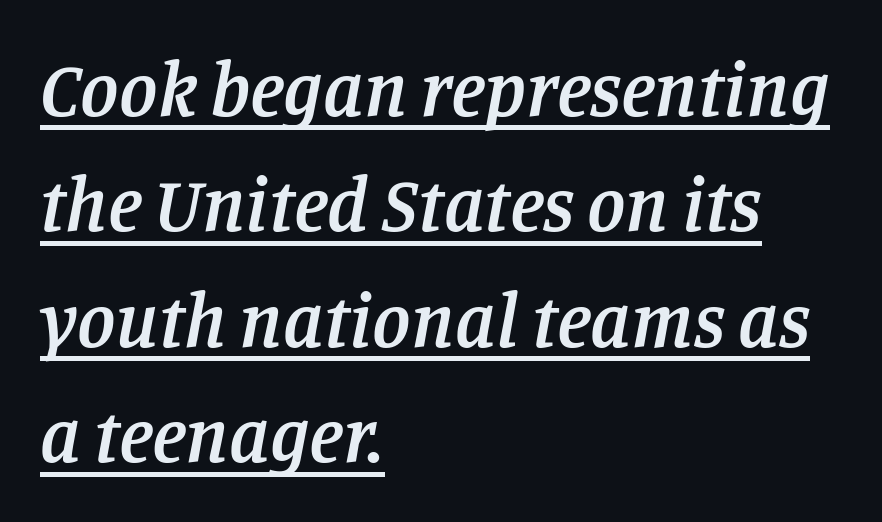
{"serif": "yes", "italic": "yes", "lean": "right", "slant_degrees": 11, "bold": "semi", "weight": "semibold", "width": "normal", "stroke_contrast": "low", "x_height": "large", "monospaced": "no", "underline": "yes", "align": "left", "line_spacing": "normal", "line_spacing_ratio": 1.5, "letter_spacing": "normal", "letter_spacing_em": 0.0, "glyph_px": 77}
